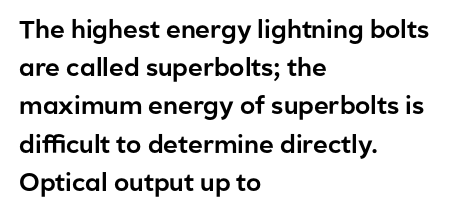
Q: Is the text italic (slanted)? A: No, it is upright.
Q: Is the text underlined? A: No.
Q: How is the paragraph aligned? A: Left-aligned.
Q: Is the spacing between letters normal or unusually wide? A: Normal.
Q: Is the spacing between lines tight, normal or loose? A: Normal.
